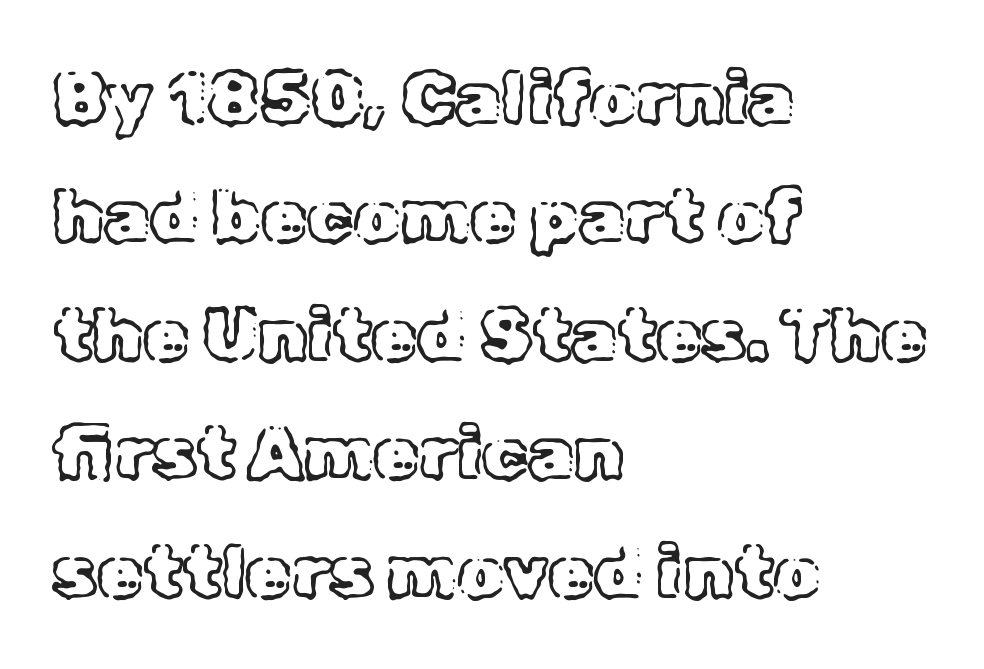
Q: Is the text italic (slanted)? A: No, it is upright.
Q: Is the text underlined? A: No.
Q: How is the paragraph aligned? A: Left-aligned.
Q: Is the spacing between letters normal or unusually wide? A: Normal.
Q: Is the spacing between lines tight, normal or loose? A: Normal.
Q: Width (condensed, normal, or wide)? A: Normal.
Q: x-height? A: Medium.
Q: Monospaced? A: No.
